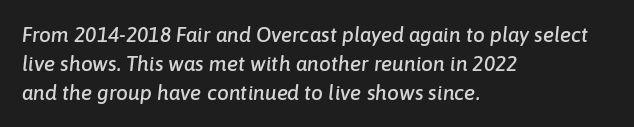
{"italic": "yes", "lean": "right", "slant_degrees": 6, "underline": "no", "align": "left", "line_spacing": "normal", "line_spacing_ratio": 1.38, "letter_spacing": "normal", "letter_spacing_em": 0.0, "glyph_px": 21}
